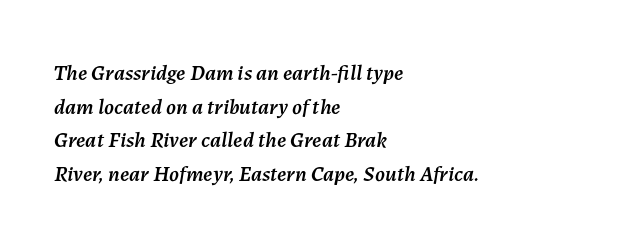
{"italic": "yes", "lean": "right", "slant_degrees": 7, "underline": "no", "align": "left", "line_spacing": "normal", "line_spacing_ratio": 1.53, "letter_spacing": "normal", "letter_spacing_em": 0.0, "glyph_px": 22}
